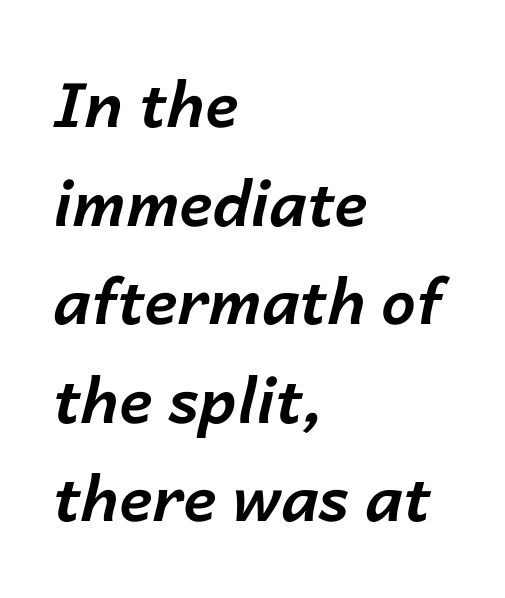
If you drew a ruler down the left edge, every line would touch it. Yep, that's italic — everything's leaning. Each row of text sits above clean, open space. The tracking reads as untouched default to a designer's eye. You could not count columns in this text — the font is proportionally spaced.
